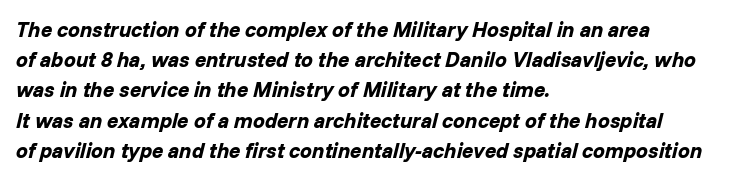
Honestly, the letter spacing is just normal — you wouldn't notice it. The strip under each line holds only bare page. Leading matches the norm, producing a regular column. The rendering uses a bold face; every stroke is thick and dark. When letters slant like this, we call the style italic. If you drew a ruler down the left edge, every line would touch it.
